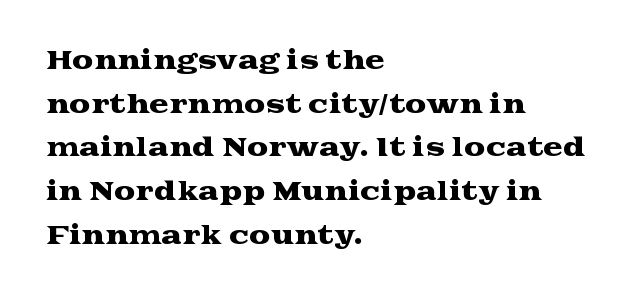
Q: Is the text italic (slanted)? A: No, it is upright.
Q: Is the text underlined? A: No.
Q: How is the paragraph aligned? A: Left-aligned.
Q: Is the spacing between letters normal or unusually wide? A: Normal.
